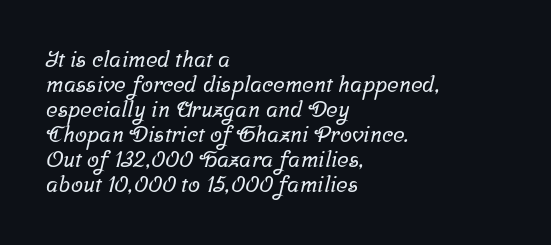
The face used here is rendered with its standard letterfit. Letters rest on an invisible, unmarked baseline. One-word summary of the alignment: left. Successive baselines arrive quickly, one right under another.
